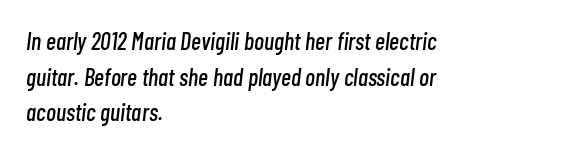
Beneath every word, the page is bare. Short note: letters normally spaced. This sample keeps an unexceptional amount of space between lines. These lines stack with their left ends in a neat column. Italic: yes, the glyphs are oblique.
